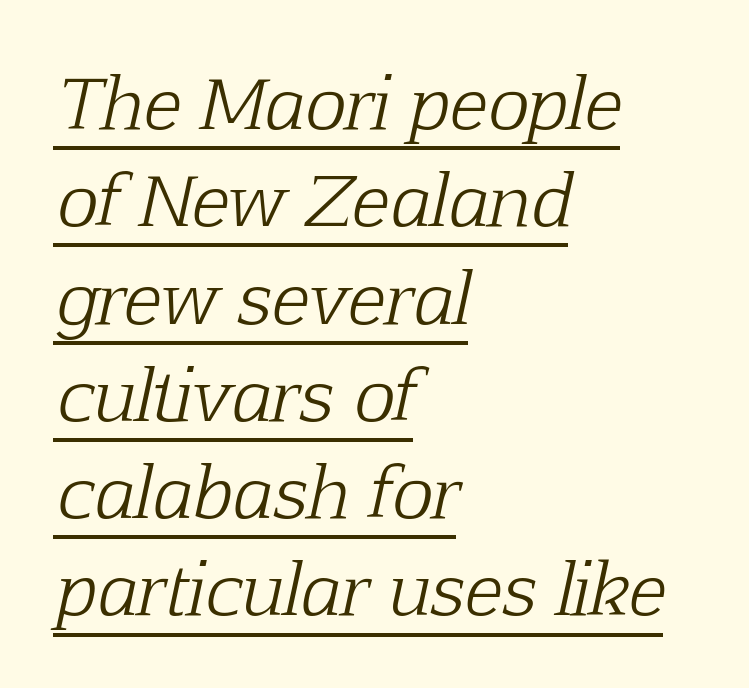
{"serif": "yes", "italic": "yes", "lean": "right", "slant_degrees": 12, "bold": "no", "weight": "light", "width": "normal", "stroke_contrast": "low", "x_height": "medium", "monospaced": "no", "underline": "yes", "align": "left", "line_spacing": "normal", "line_spacing_ratio": 1.39, "letter_spacing": "normal", "letter_spacing_em": 0.0, "glyph_px": 70}
